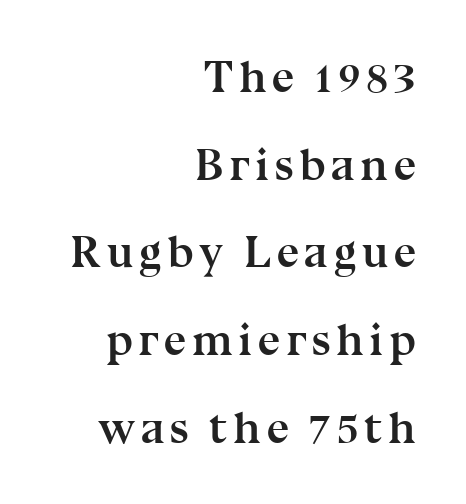
A full-strength bold gives these letters their thick strokes. The typesetter chose a ragged-left arrangement here. This sample trades compactness for vertical openness between lines. Any mark beneath the type? The region is blank.
